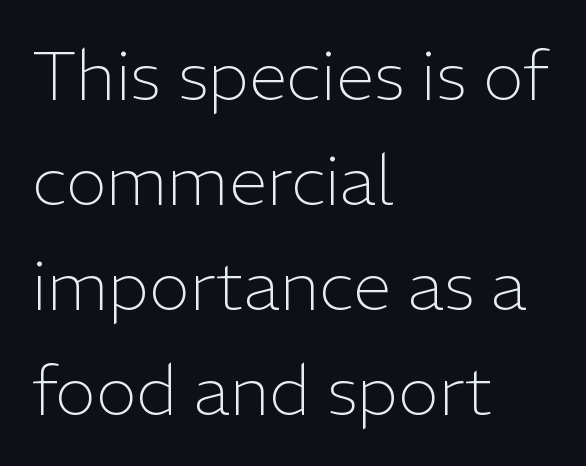
The image shows 69 px light sans-serif type, upright; set left-aligned, normal line spacing (1.52x), normal letter spacing, not underlined; low stroke contrast and a medium x-height.
